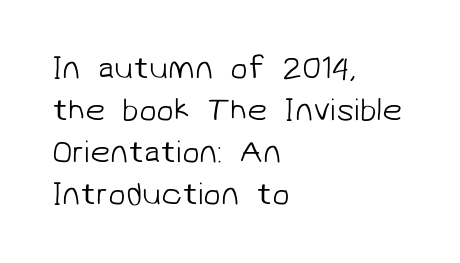
Vertically, the passage feels balanced, rows spaced as you'd expect. Character widths vary here, with narrow letters taking less room than wide ones. Inter-character spacing is left at the font's built-in metrics. One-word summary of the alignment: left. Glance below the letters and you will spot only blank space. The typesetting does not lean heavy: it is not bold.
